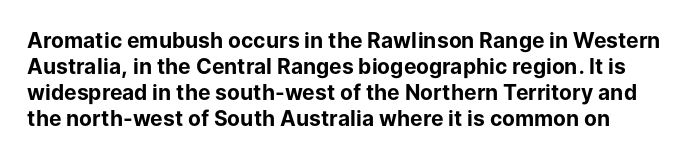
The image shows 21 px bold type, upright; set line spacing 1.24x, normal letter spacing, not underlined.
